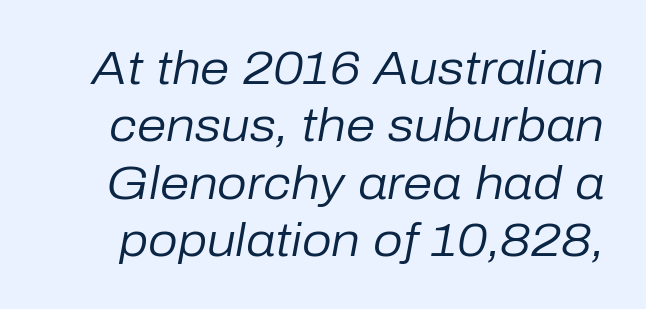
{"italic": "yes", "lean": "right", "slant_degrees": 10, "bold": "no", "weight": "regular", "width": "normal", "stroke_contrast": "low", "x_height": "medium", "monospaced": "no", "underline": "no", "line_spacing_ratio": 1.22, "letter_spacing": "normal", "letter_spacing_em": 0.0, "glyph_px": 47}
